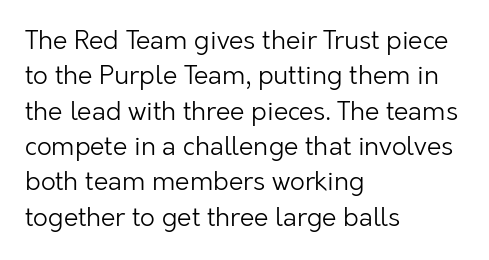
The image shows 26 px text type, upright; set left-aligned, normal line spacing (1.36x), normal letter spacing, not underlined.
